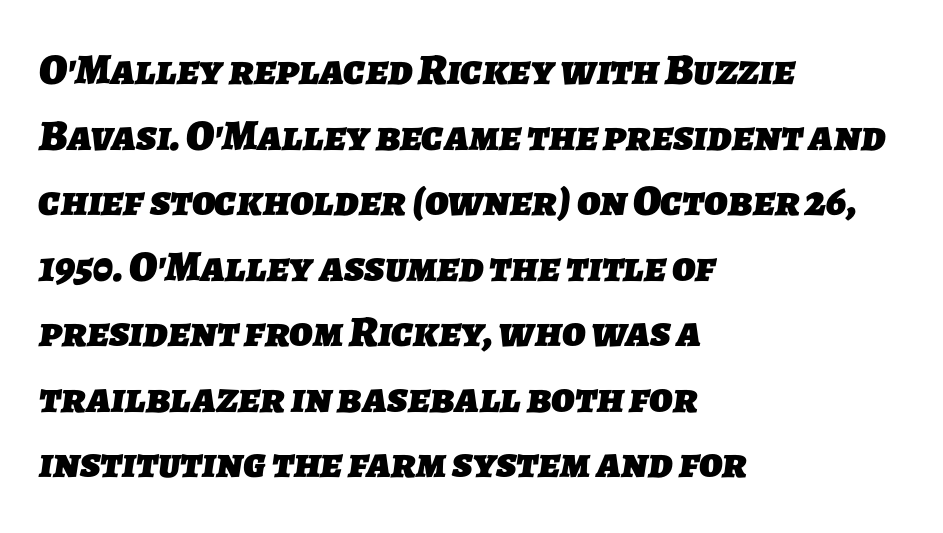
Q: Is the text bold? A: Yes.
Q: Is the typeface a serif or a sans-serif typeface? A: Sans-serif.
Q: Is the text underlined? A: No.
Q: How is the paragraph aligned? A: Left-aligned.
Q: Is the spacing between letters normal or unusually wide? A: Normal.
Q: Is the spacing between lines tight, normal or loose? A: Normal.
Q: Width (condensed, normal, or wide)? A: Normal.
Q: Stroke contrast? A: Low.
Q: x-height? A: Medium.
Q: Monospaced? A: No.
